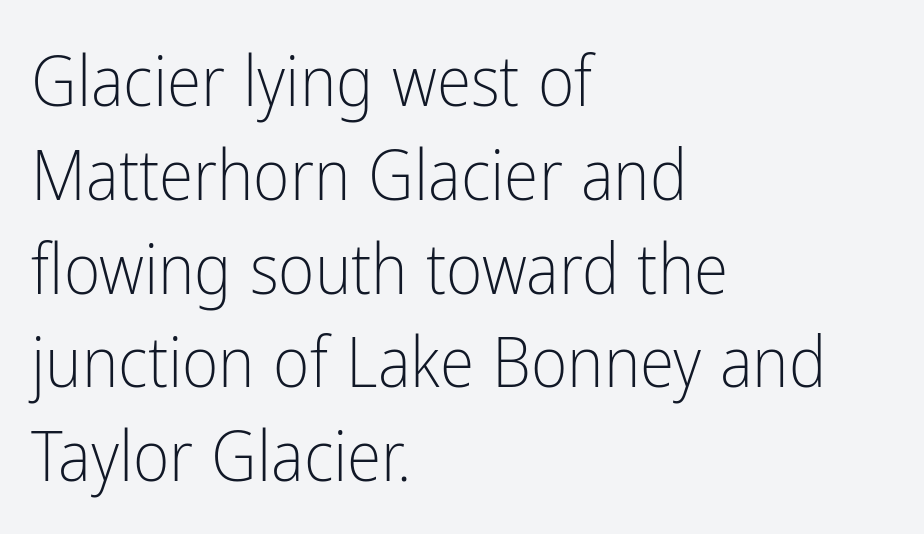
Q: Is the text bold? A: No.
Q: Is the text italic (slanted)? A: No, it is upright.
Q: Is the typeface a serif or a sans-serif typeface? A: Sans-serif.
Q: Is the text underlined? A: No.
Q: How is the paragraph aligned? A: Left-aligned.
Q: Is the spacing between letters normal or unusually wide? A: Normal.
Q: Is the spacing between lines tight, normal or loose? A: Normal.
Q: Width (condensed, normal, or wide)? A: Condensed.
Q: Stroke contrast? A: Low.
Q: x-height? A: Medium.
Q: Monospaced? A: No.
